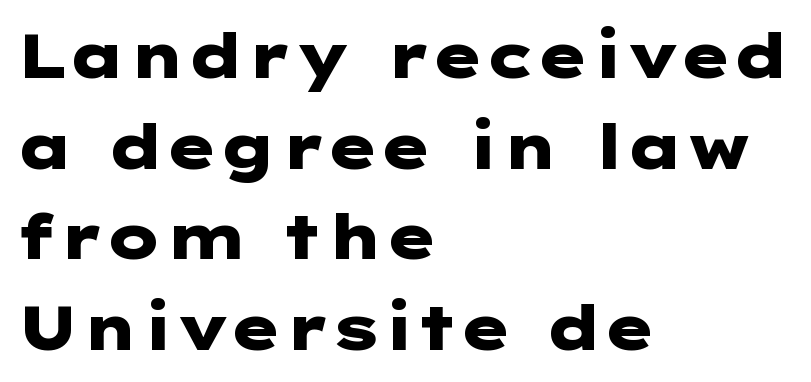
Evenly set lines give the paragraph a standard silhouette. If you drew a line through each stem, it would be perfectly vertical. The lines are quadded left. The font is running at its bold setting. The space directly below the letters is spotless. The letters carry no serifs — their stems end cleanly without finishing strokes.
